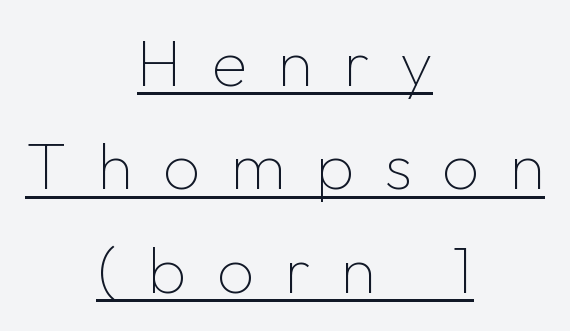
{"serif": "no", "italic": "no", "bold": "no", "weight": "thin", "width": "normal", "stroke_contrast": "low", "x_height": "medium", "monospaced": "no", "underline": "yes", "align": "center", "line_spacing": "normal", "line_spacing_ratio": 1.59, "letter_spacing": "wide", "letter_spacing_em": 0.47, "glyph_px": 65}
